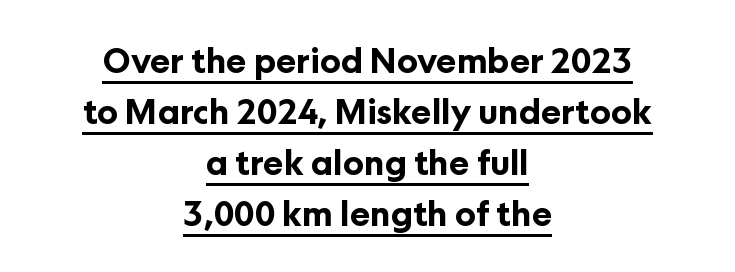
Q: Is the text bold? A: Yes.
Q: Is the text italic (slanted)? A: No, it is upright.
Q: Is the typeface a serif or a sans-serif typeface? A: Sans-serif.
Q: Is the text underlined? A: Yes.
Q: How is the paragraph aligned? A: Centered.
Q: Is the spacing between letters normal or unusually wide? A: Normal.
Q: Is the spacing between lines tight, normal or loose? A: Normal.
Q: Width (condensed, normal, or wide)? A: Normal.
Q: Stroke contrast? A: Low.
Q: x-height? A: Medium.
Q: Monospaced? A: No.
